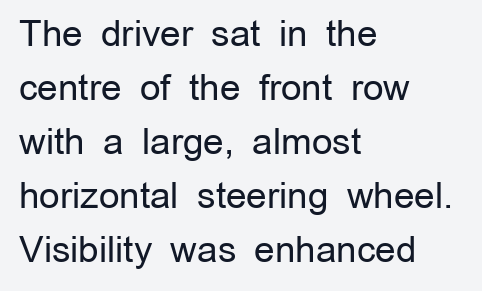
Type without underlining. The face looks like a standard text weight, possibly lighter. A sans-serif font was chosen for this passage. Whoever set this chose a conventional vertical rhythm.
